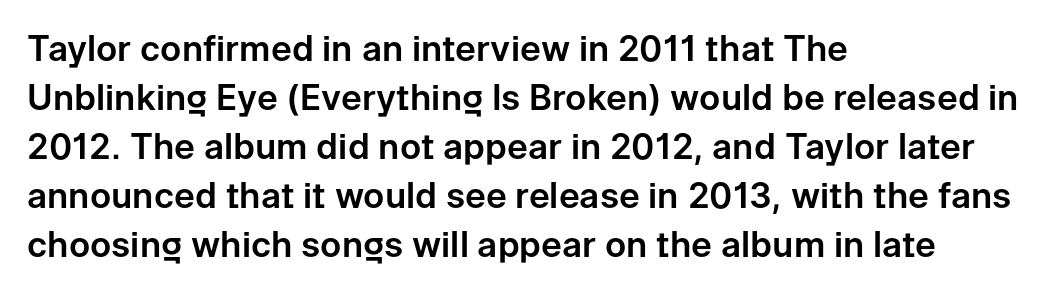
{"serif": "no", "italic": "no", "width": "normal", "stroke_contrast": "low", "x_height": "medium", "monospaced": "no", "underline": "no", "align": "left", "line_spacing": "normal", "line_spacing_ratio": 1.4, "letter_spacing": "normal", "letter_spacing_em": 0.0, "glyph_px": 35}
